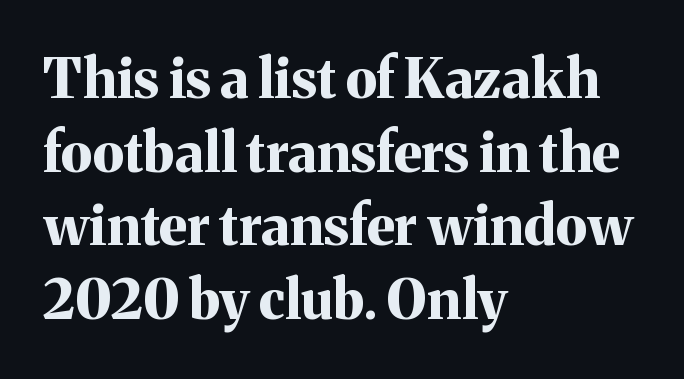
The image shows 55 px bold serif type, upright; set left-aligned, normal line spacing (1.34x), normal letter spacing, not underlined; medium stroke contrast and a medium x-height.
